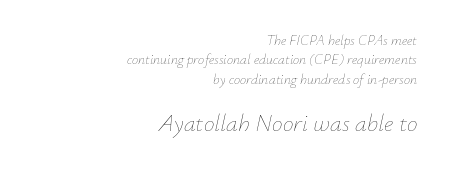
Q: Is the text bold? A: No.
Q: Is the text italic (slanted)? A: Yes, it leans right by about 12 degrees.
Q: Is the text underlined? A: No.
Q: How is the paragraph aligned? A: Right-aligned.
Q: Is the spacing between letters normal or unusually wide? A: Normal.
Q: Is the spacing between lines tight, normal or loose? A: Normal.
Q: Which block of text is set in a larger size, the first (top) or the second (bottom)? A: The second (bottom) one.
